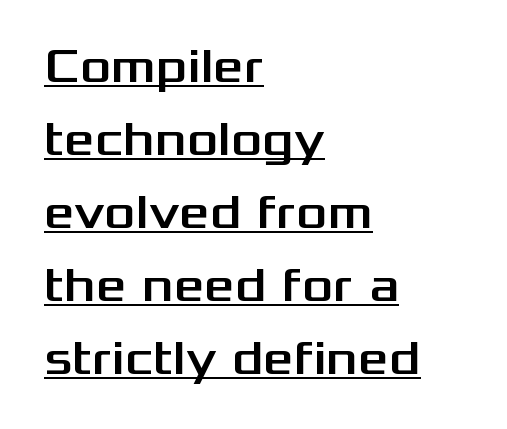
{"serif": "no", "italic": "no", "width": "wide", "stroke_contrast": "medium", "x_height": "medium", "monospaced": "no", "underline": "yes", "align": "left", "line_spacing": "normal", "line_spacing_ratio": 1.52, "letter_spacing": "normal", "letter_spacing_em": 0.0, "glyph_px": 48}
